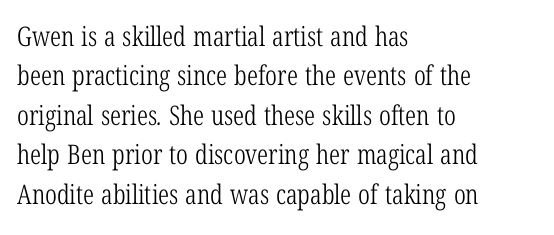
Q: Is the text bold? A: No.
Q: Is the text underlined? A: No.
Q: How is the paragraph aligned? A: Left-aligned.
Q: Is the spacing between letters normal or unusually wide? A: Normal.
Q: Is the spacing between lines tight, normal or loose? A: Normal.
